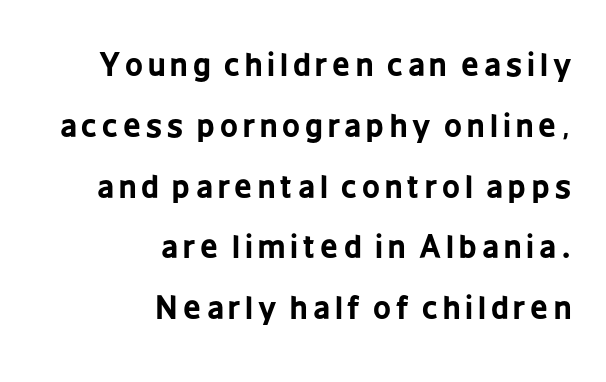
The image shows 31 px bold, condensed sans-serif type, upright; set right-aligned, loose line spacing (1.96x), not underlined; low stroke contrast and a medium x-height.
